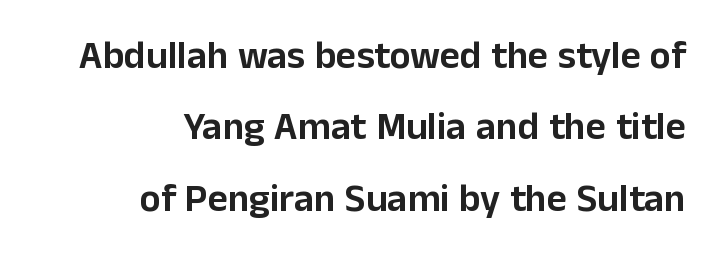
The image shows 39 px sans-serif type, upright; set right-aligned, line spacing 1.83x, normal letter spacing, not underlined; low stroke contrast and a medium x-height.
